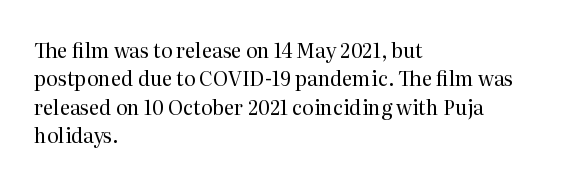
Q: Is the text bold? A: No.
Q: Is the text italic (slanted)? A: No, it is upright.
Q: Is the text underlined? A: No.
Q: How is the paragraph aligned? A: Left-aligned.
Q: Is the spacing between letters normal or unusually wide? A: Normal.
Q: Is the spacing between lines tight, normal or loose? A: Normal.
